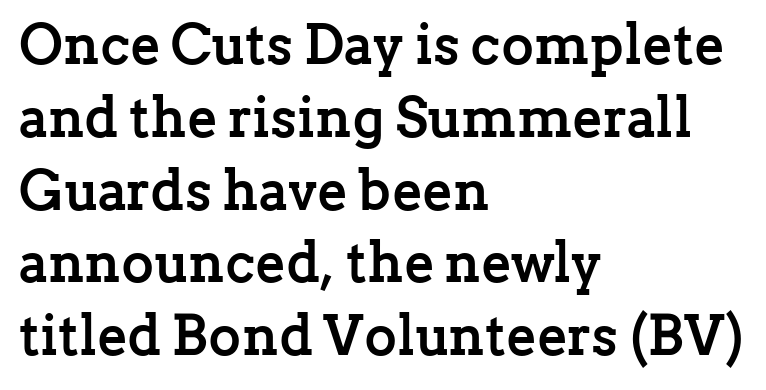
The image shows 56 px semibold serif type, upright; set left-aligned, normal line spacing (1.3x), normal letter spacing, not underlined; low stroke contrast and a medium x-height.
